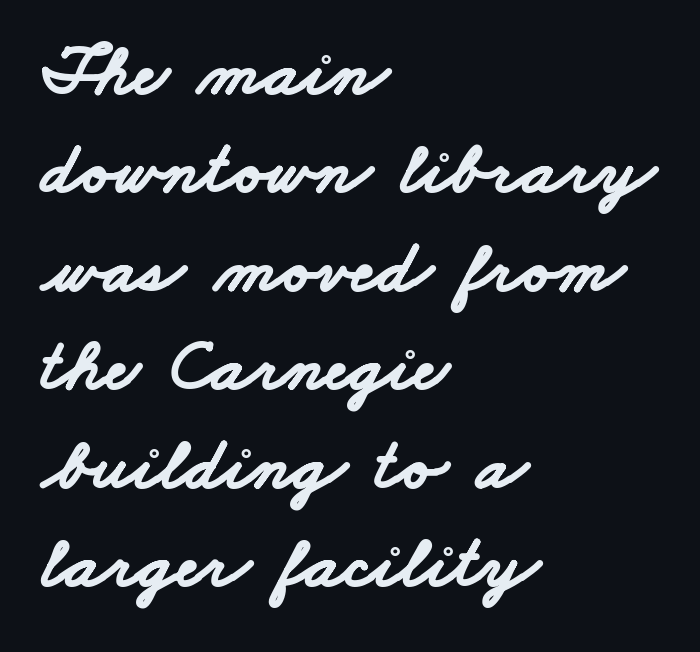
A student would call this left alignment; a typographer would say flush left, rag right. The line-height multiplier appears to be the usual default. Nope, no serifs anywhere on these letters. What stands out about the letter spacing? Nothing — it is the standard amount.
